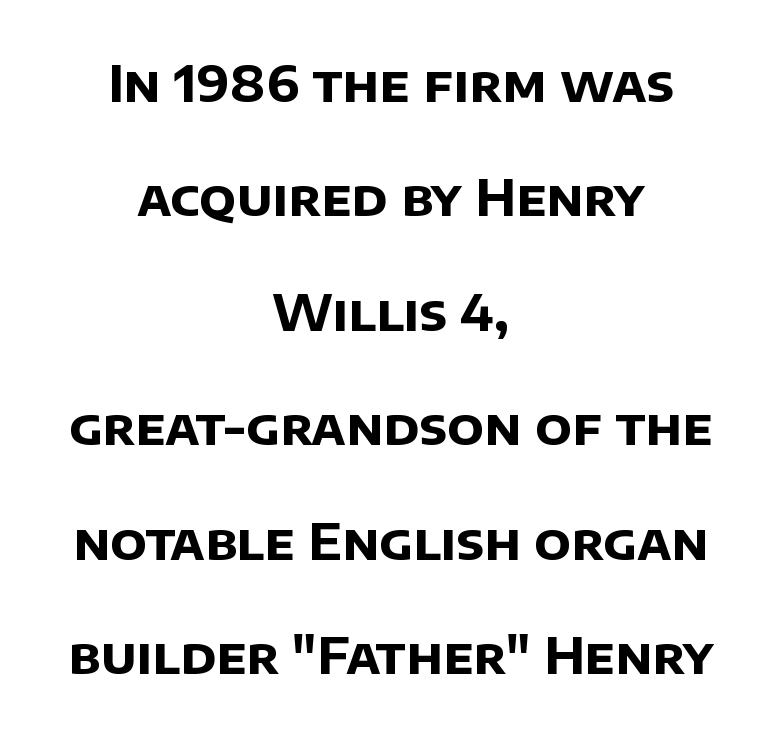
Q: Is the text bold? A: Yes.
Q: Is the typeface a serif or a sans-serif typeface? A: Sans-serif.
Q: Is the text underlined? A: No.
Q: How is the paragraph aligned? A: Centered.
Q: Is the spacing between letters normal or unusually wide? A: Normal.
Q: Is the spacing between lines tight, normal or loose? A: Loose.
Q: Width (condensed, normal, or wide)? A: Normal.
Q: Stroke contrast? A: Low.
Q: x-height? A: Large.
Q: Monospaced? A: No.
